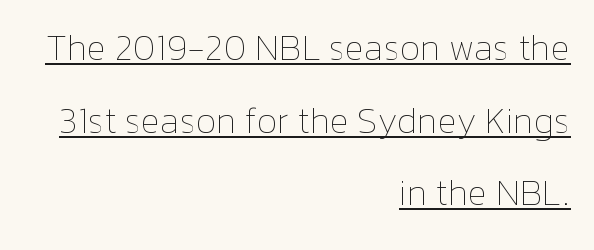
The image shows 36 px thin type, upright; set right-aligned, loose line spacing (2.02x), normal letter spacing, underlined; low stroke contrast and a medium x-height.
